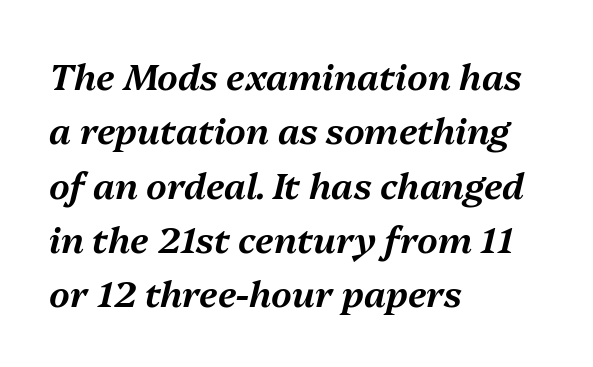
These lines were composed using italics. Spacing verdict: proportional, widths tailored to each character. Vertically, the passage feels balanced, rows spaced as you'd expect. Letter spacing: default. A student would call this left alignment; a typographer would say flush left, rag right. The foot of each line stays bare and open.
